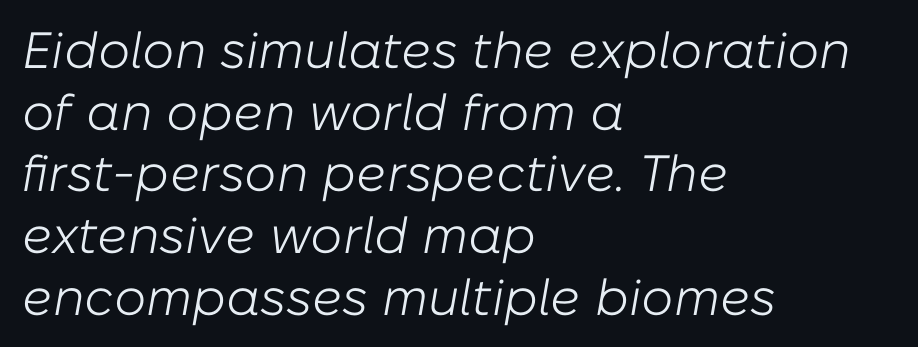
Q: Is the text bold? A: No.
Q: Is the text italic (slanted)? A: Yes, it leans right by about 10 degrees.
Q: Is the text underlined? A: No.
Q: How is the paragraph aligned? A: Left-aligned.
Q: Is the spacing between letters normal or unusually wide? A: Normal.
Q: Width (condensed, normal, or wide)? A: Normal.
Q: Stroke contrast? A: Low.
Q: x-height? A: Medium.
Q: Monospaced? A: No.
